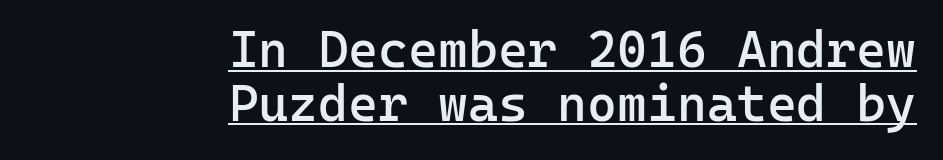
{"serif": "no", "italic": "no", "bold": "semi", "weight": "semibold", "width": "normal", "stroke_contrast": "low", "x_height": "medium", "monospaced": "yes", "underline": "yes", "align": "right", "line_spacing": "tight", "line_spacing_ratio": 1.05, "letter_spacing": "normal", "letter_spacing_em": 0.0, "glyph_px": 51}
